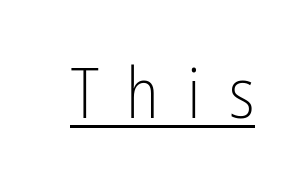
The image shows 70 px light, condensed sans-serif type, upright; set unusually wide letter spacing (+0.4 em), underlined; low stroke contrast and a medium x-height.
